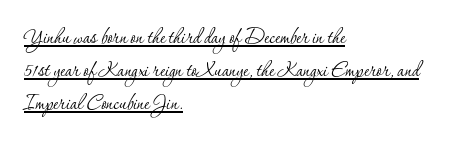
The image shows 25 px text type; set left-aligned, normal line spacing (1.32x), normal letter spacing, underlined.
